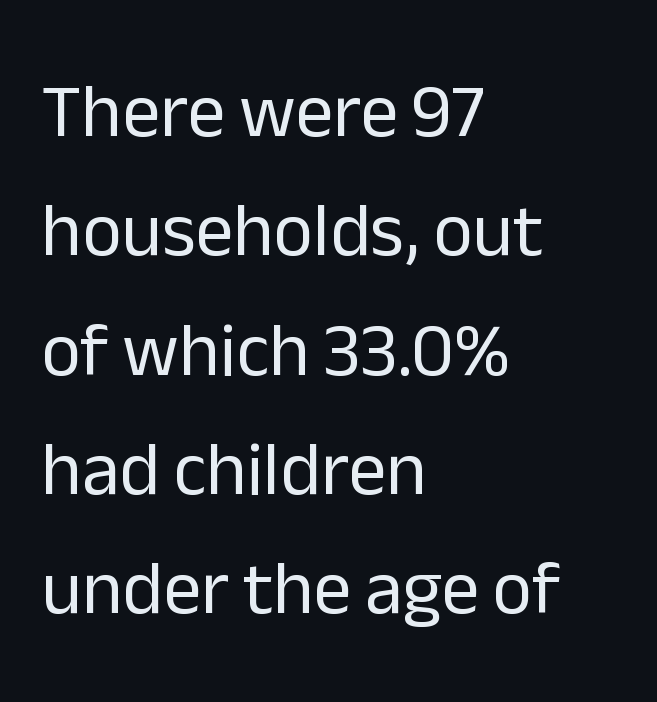
Leftover space on each line is placed entirely after the last word. The baseline area is clear. Compared with typical paragraphs, the rows here are spaced about the same. The line texture is even and compact thanks to regular tracking.
